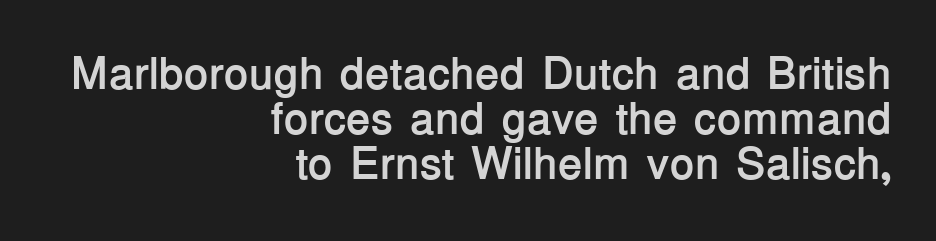
Underline: absent. Between one letter and the next there's only the usual sliver of space. Stroke terminals: plain, sans-serif. Characters remain perfectly vertical along every line.
